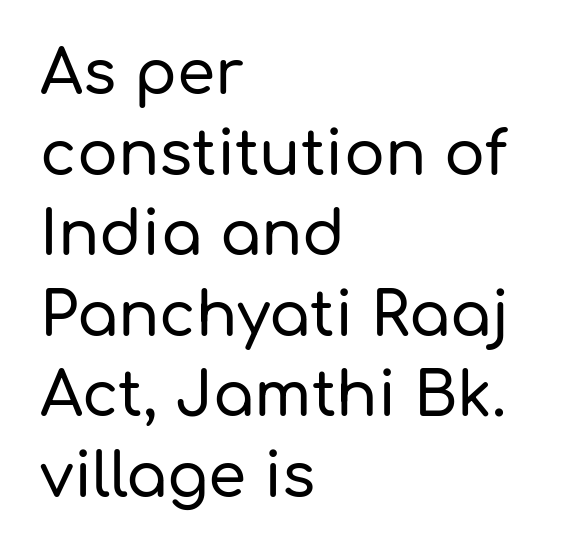
The image shows 61 px sans-serif type, upright; set left-aligned, normal line spacing (1.32x), normal letter spacing, not underlined; low stroke contrast and a medium x-height.
